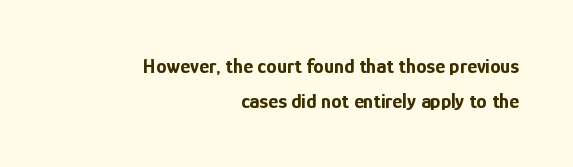
Q: Is the text bold? A: Yes.
Q: Is the text italic (slanted)? A: No, it is upright.
Q: Is the text underlined? A: No.
Q: How is the paragraph aligned? A: Right-aligned.
Q: Is the spacing between letters normal or unusually wide? A: Normal.
Q: Is the spacing between lines tight, normal or loose? A: Normal.
